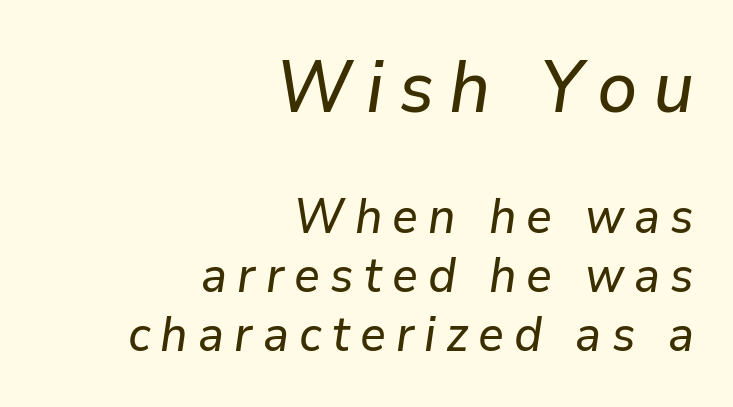
Q: Is the text italic (slanted)? A: Yes, it leans right by about 9 degrees.
Q: Is the text underlined? A: No.
Q: How is the paragraph aligned? A: Right-aligned.
Q: Is the spacing between letters normal or unusually wide? A: Unusually wide.
Q: Which block of text is set in a larger size, the first (top) or the second (bottom)? A: The first (top) one.
Q: Width (condensed, normal, or wide)? A: Normal.
Q: Stroke contrast? A: Low.
Q: x-height? A: Medium.
Q: Monospaced? A: No.
